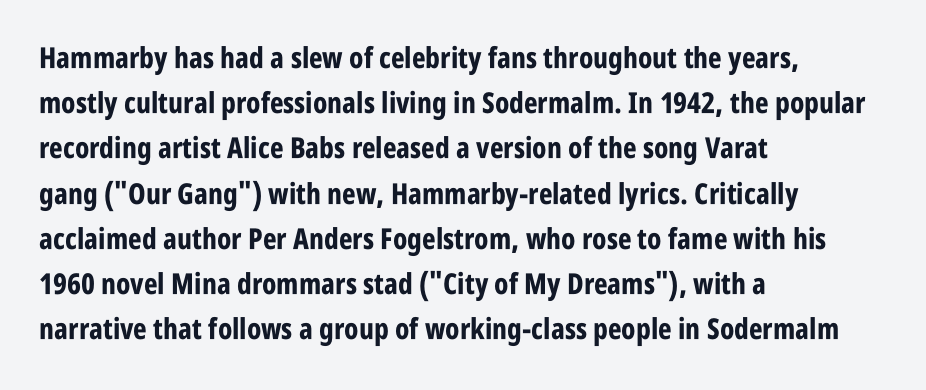
Looks like regular typesetting: each glyph gets only the width it needs. Chunky letters — that's bold for sure. This rendering features lettering with no underline. Quick note: not italic, upright. The font family rendered here belongs to the sans-serif group.
